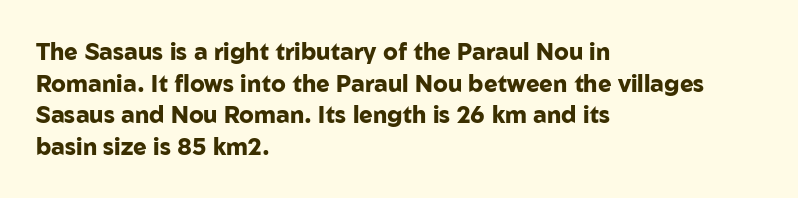
Q: Is the text bold? A: Yes.
Q: Is the text italic (slanted)? A: No, it is upright.
Q: Is the text underlined? A: No.
Q: How is the paragraph aligned? A: Left-aligned.
Q: Is the spacing between letters normal or unusually wide? A: Normal.
Q: Is the spacing between lines tight, normal or loose? A: Normal.
